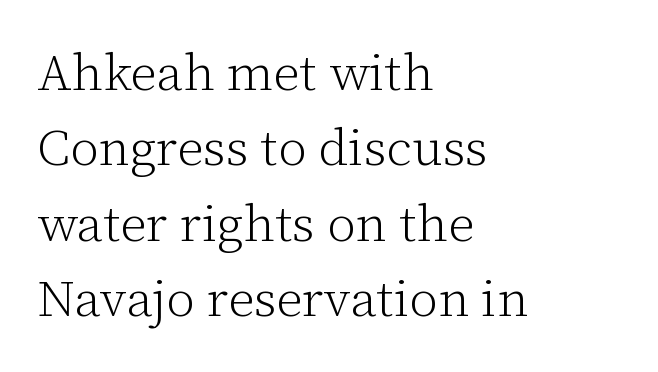
The baseline area is clear. On a weight scale, this lands at 450 or below. Visually the block forms a straight wall on the left and a jagged coastline on the right. Nope, not italic — everything's standing straight. This is serif lettering, the kind often seen in printed books. Line spacing here is normal.
